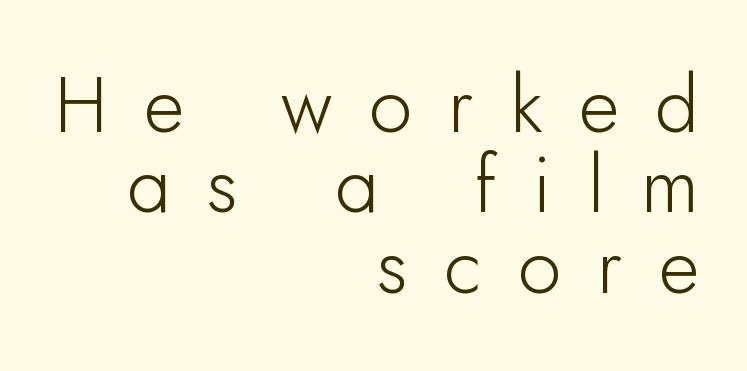
The image shows 78 px sans-serif type, upright; set right-aligned, tight line spacing (1.03x), unusually wide letter spacing (+0.47 em), not underlined; low stroke contrast and a small x-height.
